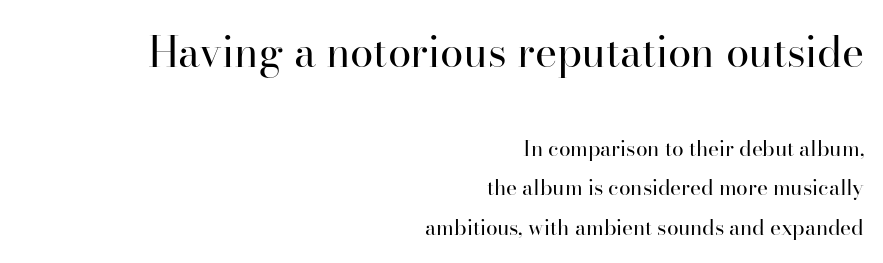
Q: Is the text bold? A: No.
Q: Is the text italic (slanted)? A: No, it is upright.
Q: Is the typeface a serif or a sans-serif typeface? A: Serif.
Q: Is the text underlined? A: No.
Q: How is the paragraph aligned? A: Right-aligned.
Q: Is the spacing between letters normal or unusually wide? A: Normal.
Q: Which block of text is set in a larger size, the first (top) or the second (bottom)? A: The first (top) one.
Q: Width (condensed, normal, or wide)? A: Normal.
Q: Stroke contrast? A: High.
Q: x-height? A: Small.
Q: Monospaced? A: No.
